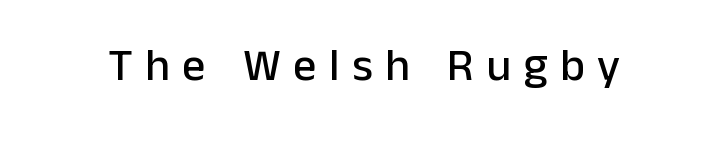
These lines have a slow, spaced-out rhythm from letter to letter. The space directly below the letters is spotless. This rendering employs a face without finishing strokes, i.e., a sans-serif. Posture: straight, roman, zero tilt. Character widths vary here, with narrow letters taking less room than wide ones.
